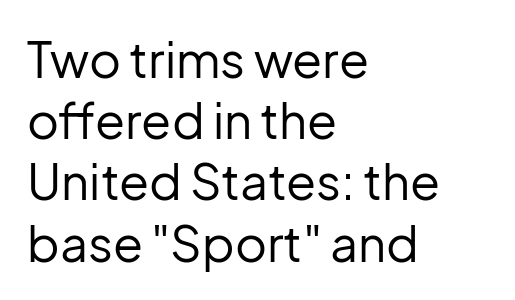
Horizontally, the lines are justified to the leading edge only. Serifs: no, the terminals of the letterforms are clean. The type sits square on the baseline with zero lean. The face used here is proportionally spaced, like ordinary book or web type. A light-to-regular cut is what we see here.
